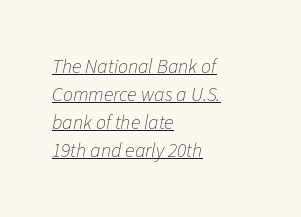
The image shows 20 px text type, italic (leaning right); set left-aligned, normal line spacing (1.4x), normal letter spacing, underlined.
